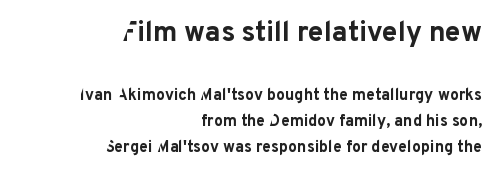
{"serif": "no", "italic": "no", "bold": "yes", "weight": "bold", "width": "normal", "stroke_contrast": "low", "x_height": "medium", "monospaced": "no", "underline": "no", "align": "right", "line_spacing": "normal", "line_spacing_ratio": 1.63, "letter_spacing": "normal", "letter_spacing_em": 0.0, "larger_block": "first", "size_ratio": 1.75, "glyph_px": 28}
